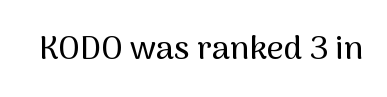
Every character sits straight up, as roman type does. Here the designer chose a conventional face with non-uniform glyph widths. Nobody touched the tracking dial on this one. What kind of face is this? One without serifs — a sans. Underline: absent.
